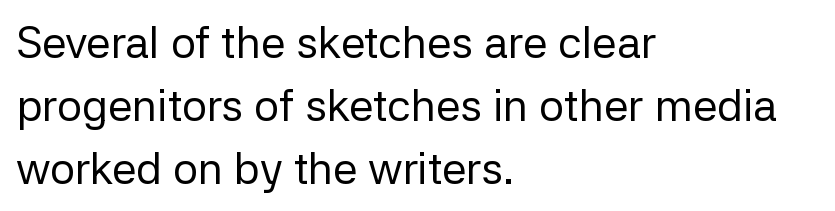
Q: Is the text bold? A: No.
Q: Is the text italic (slanted)? A: No, it is upright.
Q: Is the typeface a serif or a sans-serif typeface? A: Sans-serif.
Q: Is the text underlined? A: No.
Q: How is the paragraph aligned? A: Left-aligned.
Q: Is the spacing between letters normal or unusually wide? A: Normal.
Q: Is the spacing between lines tight, normal or loose? A: Normal.
Q: Width (condensed, normal, or wide)? A: Normal.
Q: Stroke contrast? A: Low.
Q: x-height? A: Medium.
Q: Monospaced? A: No.
